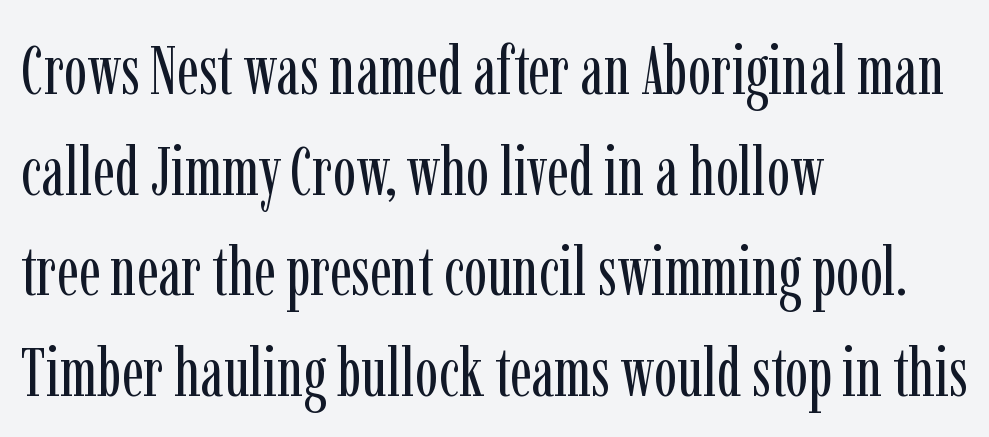
You could not count columns in this text — the font is proportionally spaced. Vertically, the passage feels balanced, rows spaced as you'd expect. Has an underline been added? It has not. Heft: none added — not bold. Is the letter spacing exaggerated? No — it looks like the ordinary default.
